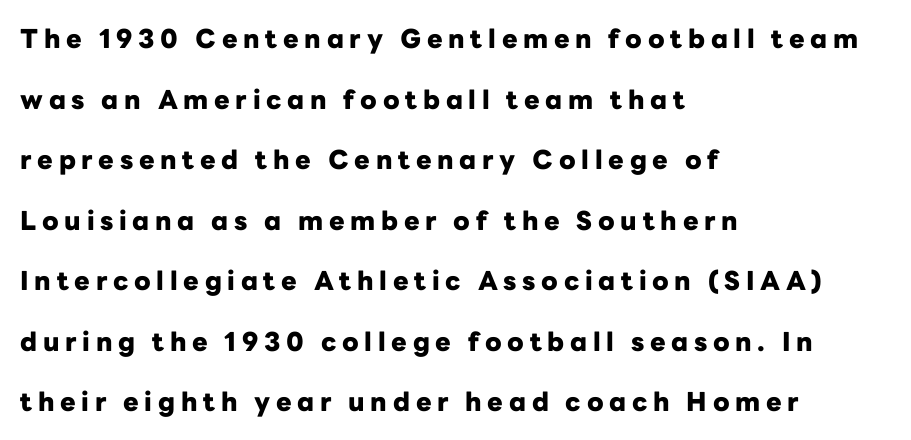
Q: Is the text bold? A: Yes.
Q: Is the text italic (slanted)? A: No, it is upright.
Q: Is the text underlined? A: No.
Q: How is the paragraph aligned? A: Left-aligned.
Q: Is the spacing between letters normal or unusually wide? A: Unusually wide.
Q: Is the spacing between lines tight, normal or loose? A: Loose.
